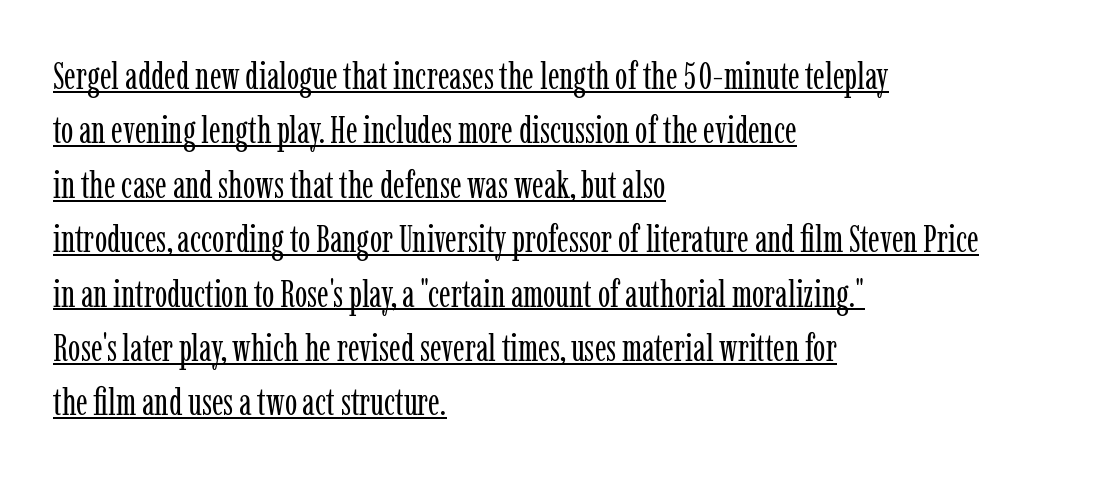
Q: Is the text bold? A: No.
Q: Is the text italic (slanted)? A: No, it is upright.
Q: Is the typeface a serif or a sans-serif typeface? A: Serif.
Q: Is the text underlined? A: Yes.
Q: How is the paragraph aligned? A: Left-aligned.
Q: Is the spacing between letters normal or unusually wide? A: Normal.
Q: Is the spacing between lines tight, normal or loose? A: Normal.
Q: Width (condensed, normal, or wide)? A: Condensed.
Q: Stroke contrast? A: Low.
Q: x-height? A: Medium.
Q: Monospaced? A: No.
